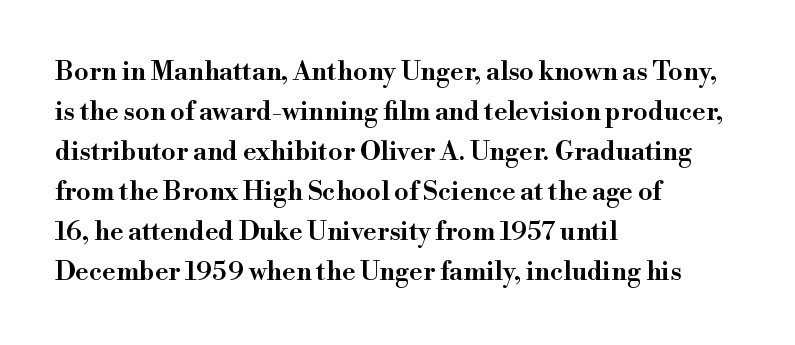
Q: Is the text bold? A: Semi-bold.
Q: Is the text italic (slanted)? A: No, it is upright.
Q: Is the text underlined? A: No.
Q: How is the paragraph aligned? A: Left-aligned.
Q: Is the spacing between letters normal or unusually wide? A: Normal.
Q: Is the spacing between lines tight, normal or loose? A: Normal.
